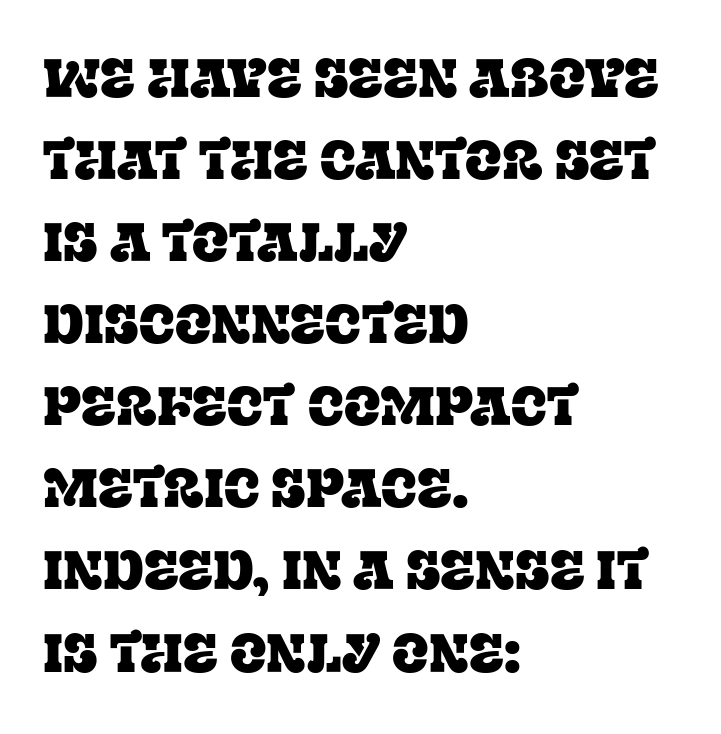
The image shows 54 px serif type, upright; set left-aligned, normal line spacing (1.52x), normal letter spacing, not underlined; low stroke contrast and a large x-height.
